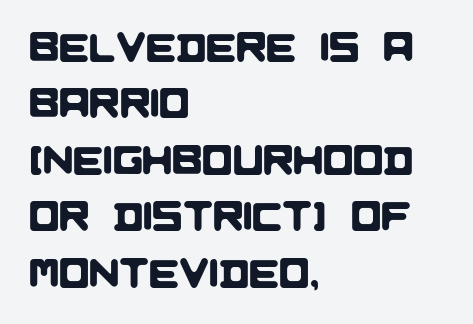
The image shows 40 px sans-serif type; set left-aligned, normal line spacing (1.41x), normal letter spacing, not underlined; low stroke contrast and a large x-height.
